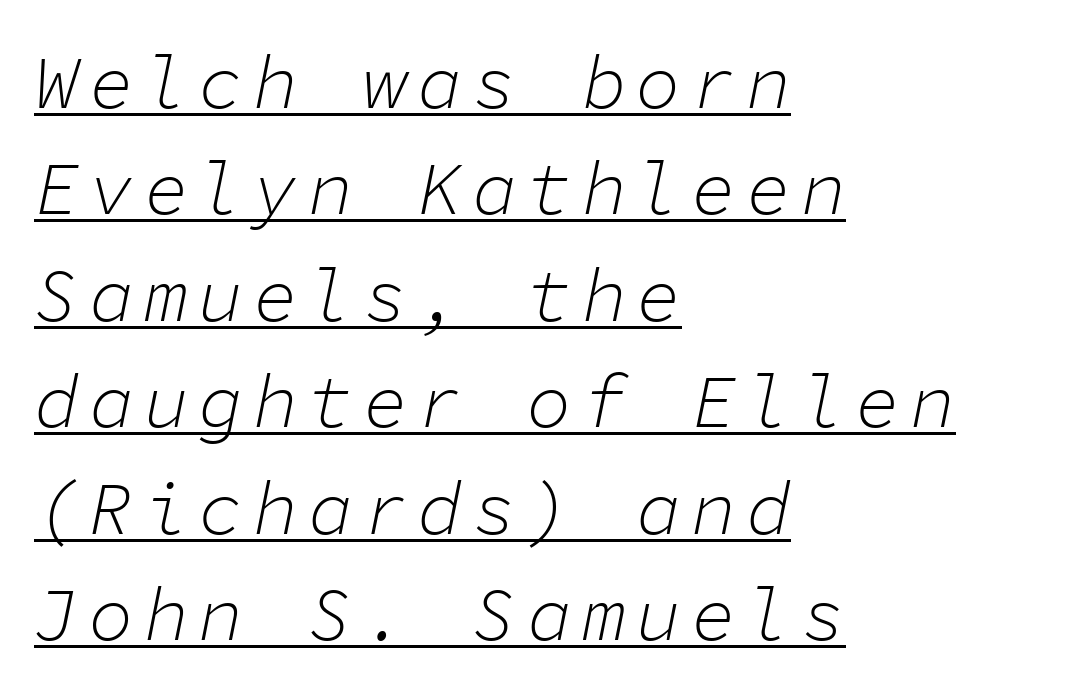
Q: Is the text bold? A: No.
Q: Is the text italic (slanted)? A: Yes, it leans right by about 11 degrees.
Q: Is the text underlined? A: Yes.
Q: How is the paragraph aligned? A: Left-aligned.
Q: Is the spacing between lines tight, normal or loose? A: Normal.
Q: Width (condensed, normal, or wide)? A: Normal.
Q: Stroke contrast? A: Low.
Q: x-height? A: Medium.
Q: Monospaced? A: Yes.
